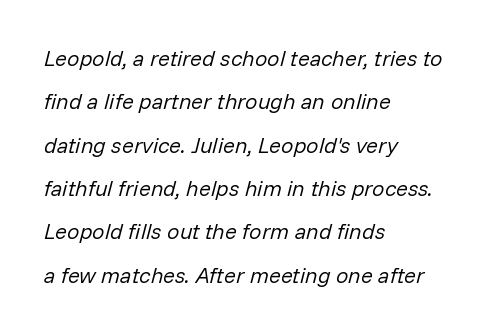
Q: Is the text bold? A: No.
Q: Is the text italic (slanted)? A: Yes, it leans right by about 14 degrees.
Q: Is the text underlined? A: No.
Q: How is the paragraph aligned? A: Left-aligned.
Q: Is the spacing between letters normal or unusually wide? A: Normal.
Q: Is the spacing between lines tight, normal or loose? A: Loose.
